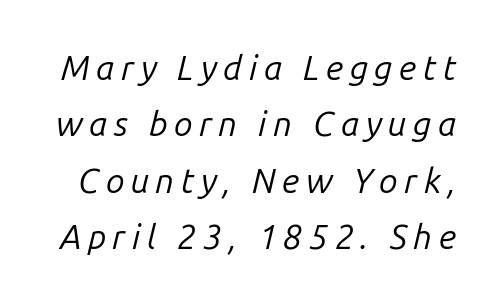
Interline gaps are of average width in this sample. Character widths vary here, with narrow letters taking less room than wide ones. Stem width sits at or under what a default text font uses. Descender tails drop into unmarked territory. The whole block is typeset with a tilt.
